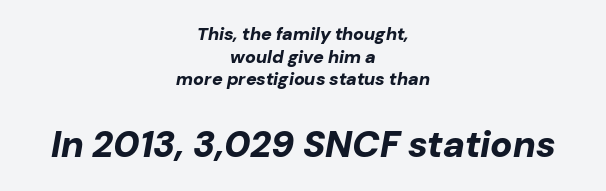
Note: smaller setting up top, larger setting below. Letter spacing: default. The rag falls on both sides of this text block equally. Decoration check: the copy has no underline.
